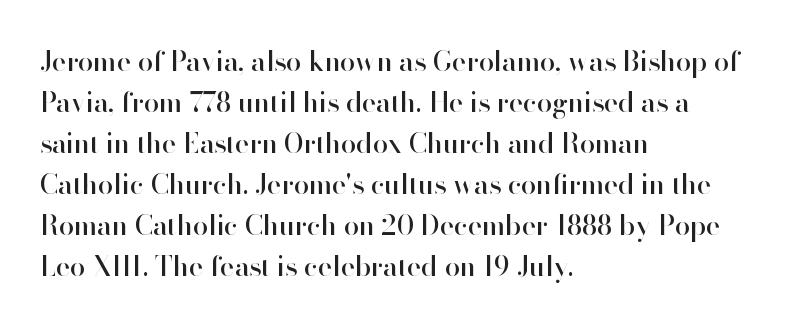
The image shows 27 px text type, upright; set left-aligned, normal line spacing (1.52x), normal letter spacing, not underlined.
